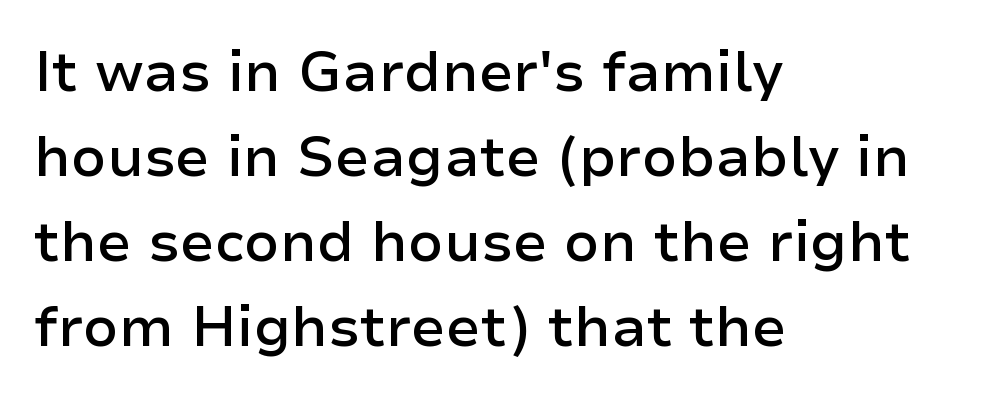
{"serif": "no", "italic": "no", "bold": "semi", "weight": "semibold", "width": "normal", "stroke_contrast": "low", "x_height": "medium", "monospaced": "no", "underline": "no", "align": "left", "line_spacing": "normal", "line_spacing_ratio": 1.52, "letter_spacing": "normal", "letter_spacing_em": 0.0, "glyph_px": 56}
